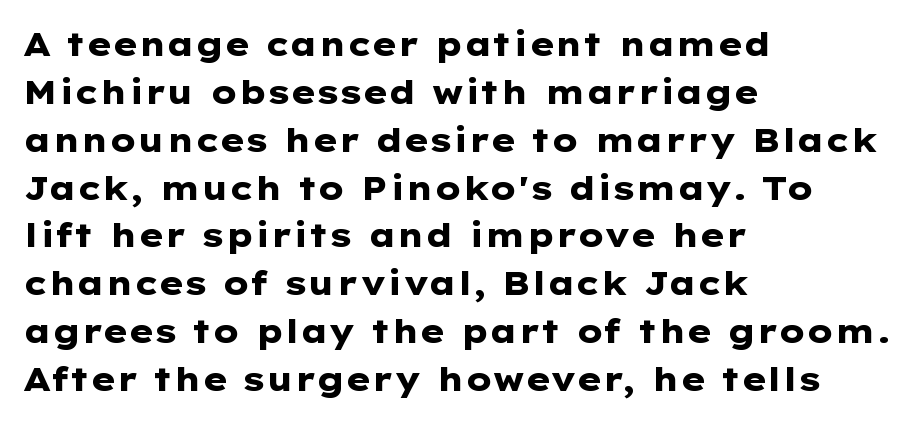
{"serif": "no", "italic": "no", "bold": "yes", "weight": "heavy", "width": "wide", "stroke_contrast": "low", "x_height": "medium", "monospaced": "no", "underline": "no", "align": "left", "line_spacing": "normal", "line_spacing_ratio": 1.45, "letter_spacing": "normal", "letter_spacing_em": 0.0, "glyph_px": 33}
